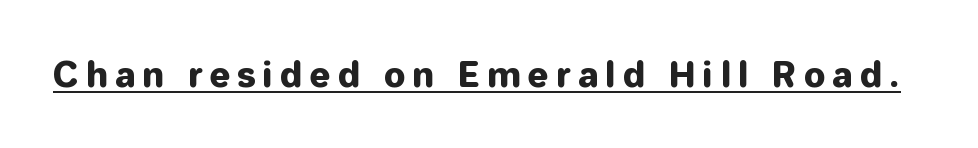
Spacing verdict: proportional, widths tailored to each character. The horizontal fit of the characters is loose and conspicuously gappy. Observe the absence of serifs on each vertical stroke in this sample. This is underlined copy, the kind a proofreader might mark for attention. It's the straight-up-and-down kind of type.
